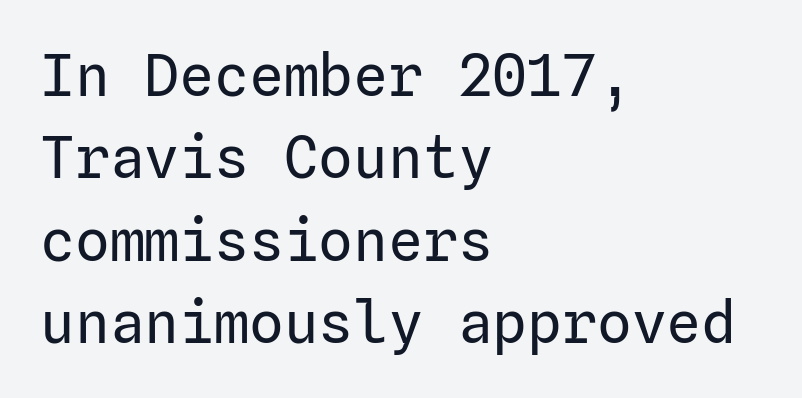
Q: Is the text bold? A: No.
Q: Is the text italic (slanted)? A: No, it is upright.
Q: Is the typeface a serif or a sans-serif typeface? A: Sans-serif.
Q: Is the text underlined? A: No.
Q: How is the paragraph aligned? A: Left-aligned.
Q: Is the spacing between letters normal or unusually wide? A: Normal.
Q: Is the spacing between lines tight, normal or loose? A: Normal.
Q: Width (condensed, normal, or wide)? A: Normal.
Q: Stroke contrast? A: Low.
Q: x-height? A: Medium.
